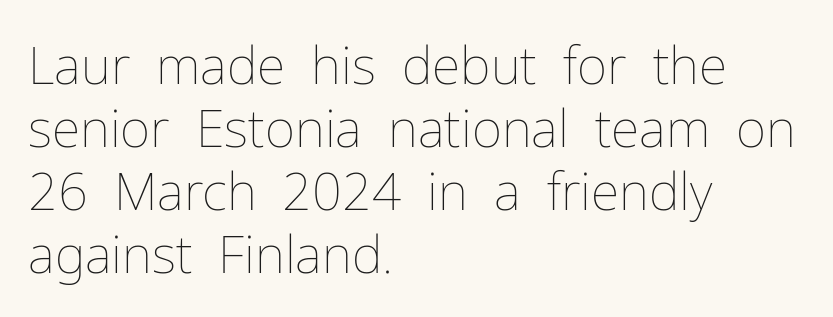
Q: Is the text bold? A: No.
Q: Is the text italic (slanted)? A: No, it is upright.
Q: Is the text underlined? A: No.
Q: How is the paragraph aligned? A: Left-aligned.
Q: Is the spacing between letters normal or unusually wide? A: Normal.
Q: Width (condensed, normal, or wide)? A: Normal.
Q: Stroke contrast? A: Low.
Q: x-height? A: Medium.
Q: Monospaced? A: No.
